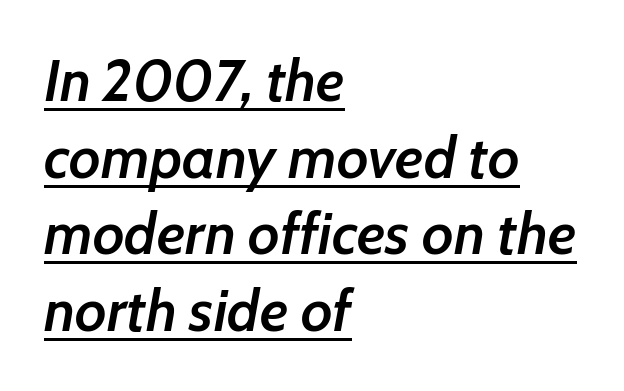
Summary of weight: moderately heavy, a semibold. Has an underline been added? It has. Line beginnings align vertically; line endings do not. Rows of type keep a routine distance in the vertical direction. Varying glyph widths throughout — classic text-font behaviour.
